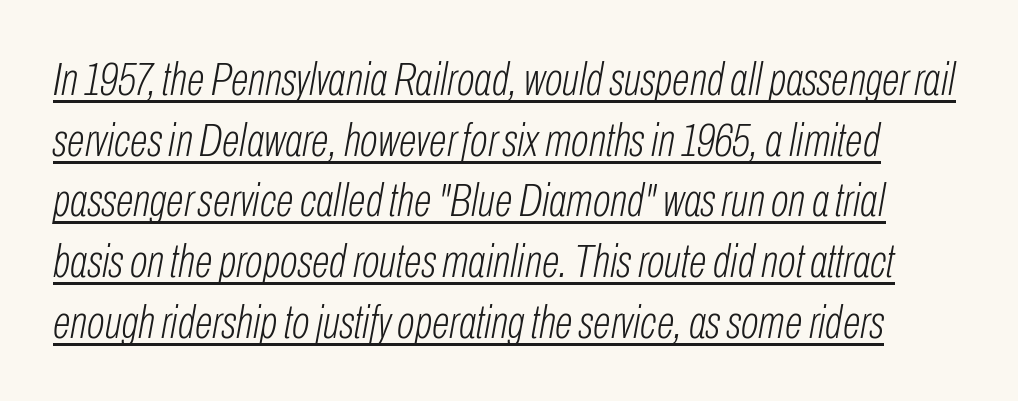
{"italic": "yes", "lean": "right", "slant_degrees": 10, "bold": "no", "weight": "light", "width": "condensed", "stroke_contrast": "low", "x_height": "medium", "monospaced": "no", "underline": "yes", "line_spacing": "normal", "line_spacing_ratio": 1.29, "letter_spacing": "normal", "letter_spacing_em": 0.0, "glyph_px": 47}
